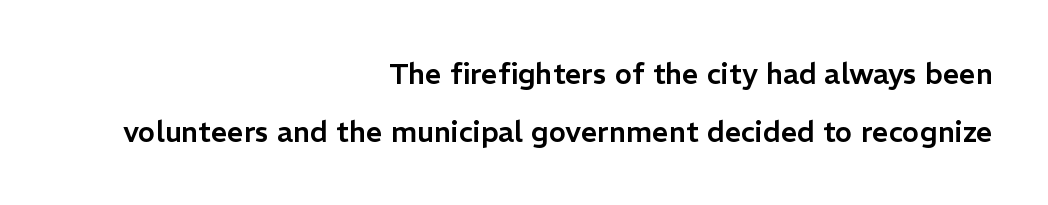
{"serif": "no", "italic": "no", "width": "normal", "stroke_contrast": "low", "x_height": "medium", "monospaced": "no", "underline": "no", "align": "right", "line_spacing": "loose", "line_spacing_ratio": 2.0, "letter_spacing": "normal", "letter_spacing_em": 0.0, "glyph_px": 29}
